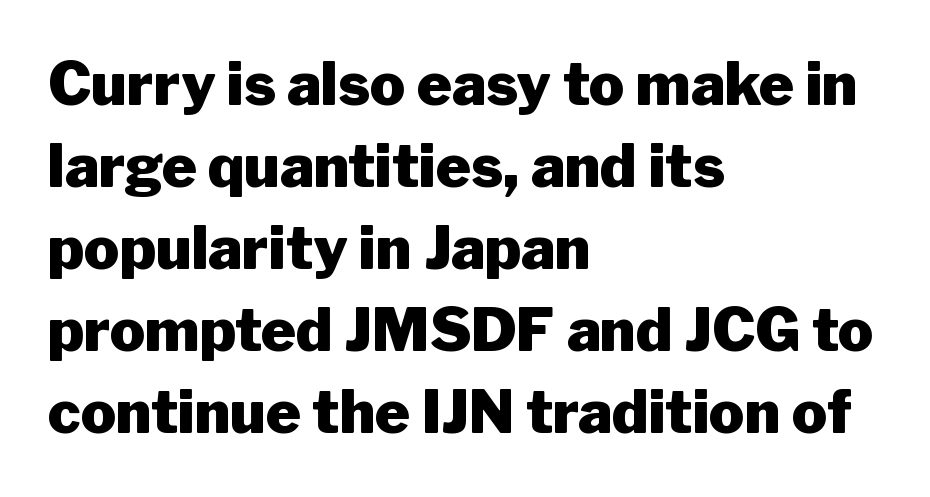
Rows of type keep a routine distance in the vertical direction. These lines stack with their left ends in a neat column. These lines keep a tight, regular rhythm from letter to letter. Stroke thickness is high; the sample reads as a true bold. The characters display no serif detailing; their extremities are plain.
